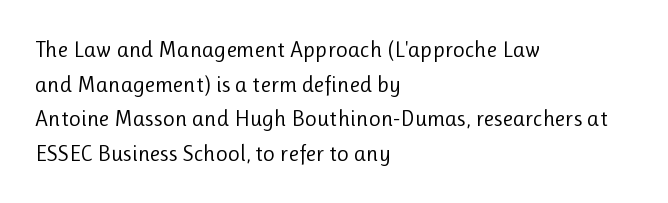
Q: Is the text bold? A: No.
Q: Is the text italic (slanted)? A: No, it is upright.
Q: Is the text underlined? A: No.
Q: How is the paragraph aligned? A: Left-aligned.
Q: Is the spacing between letters normal or unusually wide? A: Normal.
Q: Is the spacing between lines tight, normal or loose? A: Normal.
